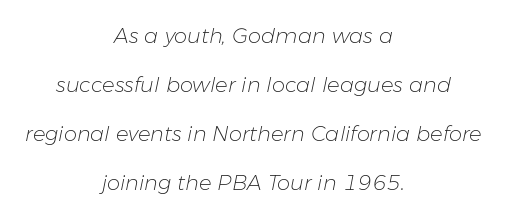
Q: Is the text bold? A: No.
Q: Is the text italic (slanted)? A: Yes, it leans right by about 11 degrees.
Q: Is the text underlined? A: No.
Q: How is the paragraph aligned? A: Centered.
Q: Is the spacing between letters normal or unusually wide? A: Normal.
Q: Is the spacing between lines tight, normal or loose? A: Loose.
